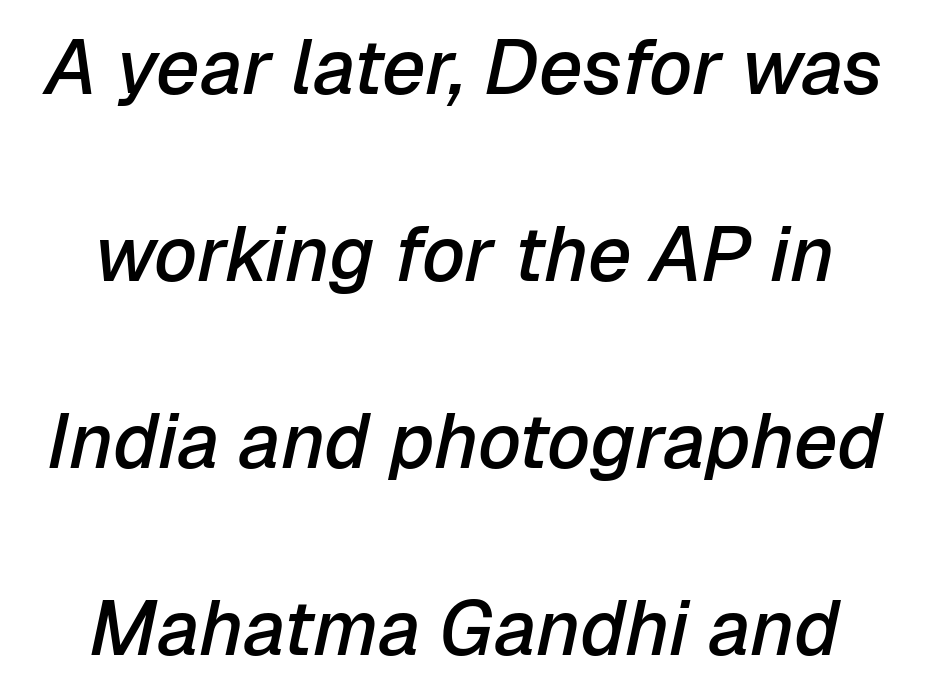
Q: Is the text bold? A: Semi-bold.
Q: Is the text italic (slanted)? A: Yes, it leans right by about 12 degrees.
Q: Is the text underlined? A: No.
Q: How is the paragraph aligned? A: Centered.
Q: Is the spacing between letters normal or unusually wide? A: Normal.
Q: Is the spacing between lines tight, normal or loose? A: Loose.
Q: Width (condensed, normal, or wide)? A: Normal.
Q: Stroke contrast? A: Low.
Q: x-height? A: Medium.
Q: Monospaced? A: No.
